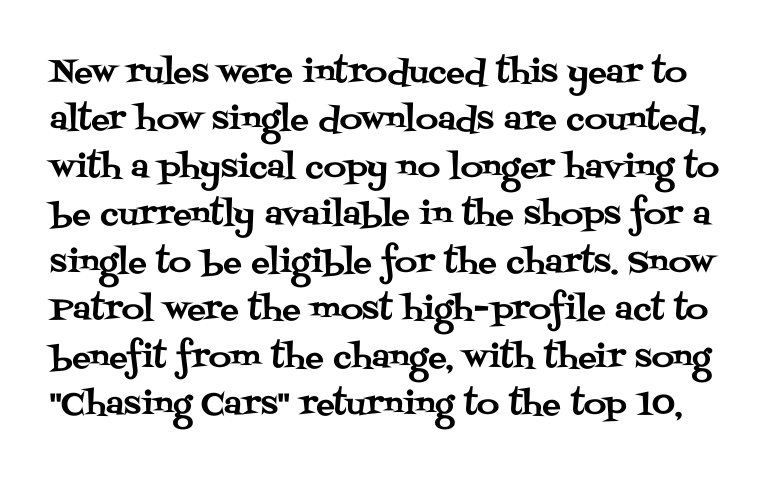
{"serif": "yes", "italic": "no", "width": "normal", "stroke_contrast": "medium", "x_height": "large", "monospaced": "no", "underline": "no", "line_spacing": "normal", "line_spacing_ratio": 1.53, "letter_spacing": "normal", "letter_spacing_em": 0.0, "glyph_px": 31}
